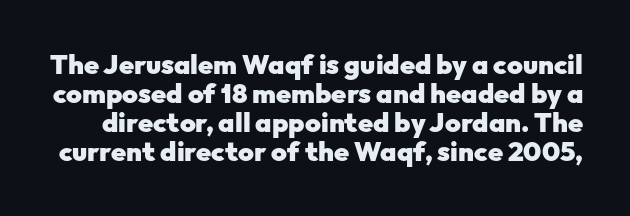
{"italic": "no", "bold": "yes", "underline": "no", "line_spacing": "tight", "line_spacing_ratio": 1.07, "letter_spacing": "normal", "letter_spacing_em": 0.0, "glyph_px": 27}
